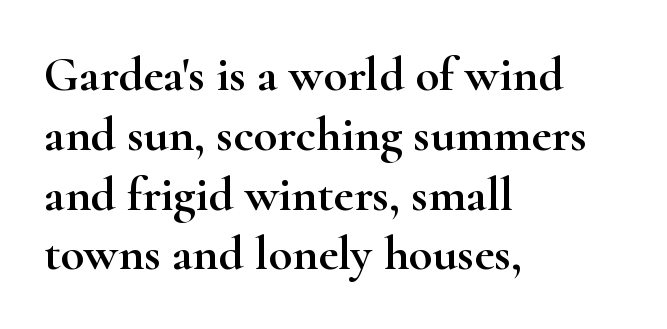
The image shows 49 px wide serif type, upright; set left-aligned, line spacing 1.22x, normal letter spacing, not underlined; high stroke contrast and a small x-height.
